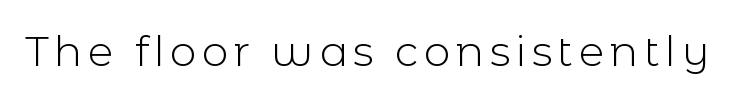
Q: Is the text bold? A: No.
Q: Is the text italic (slanted)? A: No, it is upright.
Q: Is the typeface a serif or a sans-serif typeface? A: Sans-serif.
Q: Is the text underlined? A: No.
Q: Width (condensed, normal, or wide)? A: Normal.
Q: x-height? A: Medium.
Q: Monospaced? A: No.
